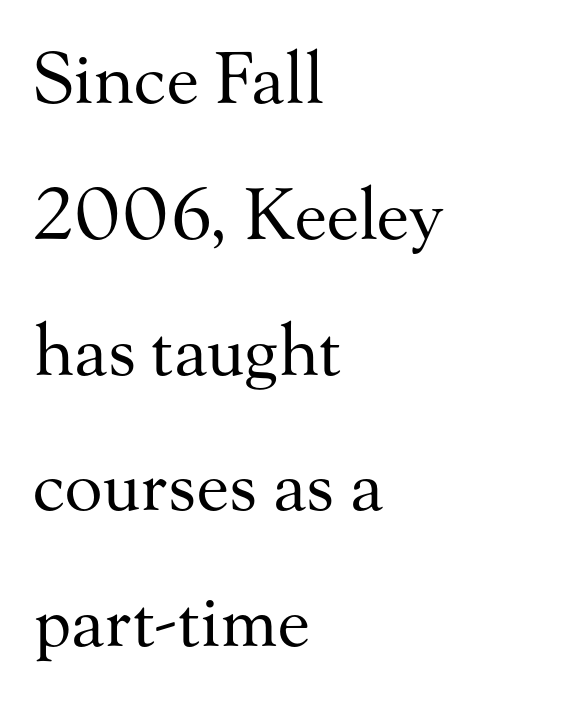
{"serif": "yes", "italic": "no", "bold": "no", "weight": "regular", "width": "normal", "stroke_contrast": "medium", "x_height": "small", "monospaced": "no", "underline": "no", "align": "left", "line_spacing": "loose", "line_spacing_ratio": 1.94, "letter_spacing": "normal", "letter_spacing_em": 0.0, "glyph_px": 70}
